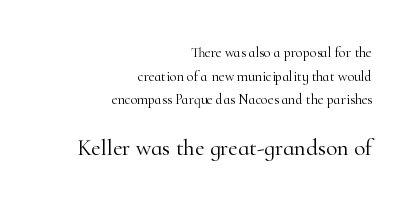
{"italic": "no", "bold": "no", "underline": "no", "align": "right", "line_spacing": "normal", "line_spacing_ratio": 1.68, "letter_spacing": "normal", "letter_spacing_em": 0.0, "larger_block": "second", "size_ratio": 1.64, "glyph_px": 23}
